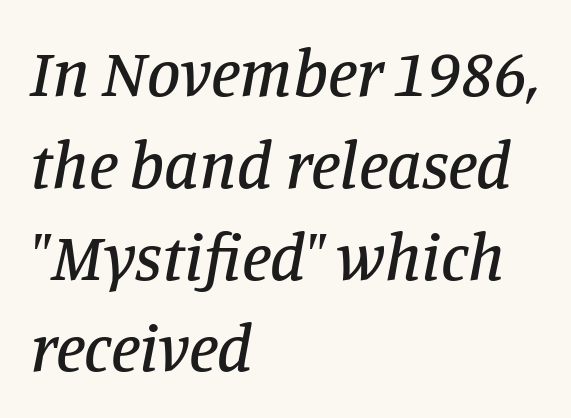
Observe the ordinary spacing: letters are neighbours, not strangers. The leading is moderate, giving the passage an even texture. The text block is weighted toward the left margin, trailing off unevenly rightward. Has an underline been added? It has not. The text carries the slant typical of an italic or oblique font. The letters advance in unequal steps, a hallmark of proportional type.
